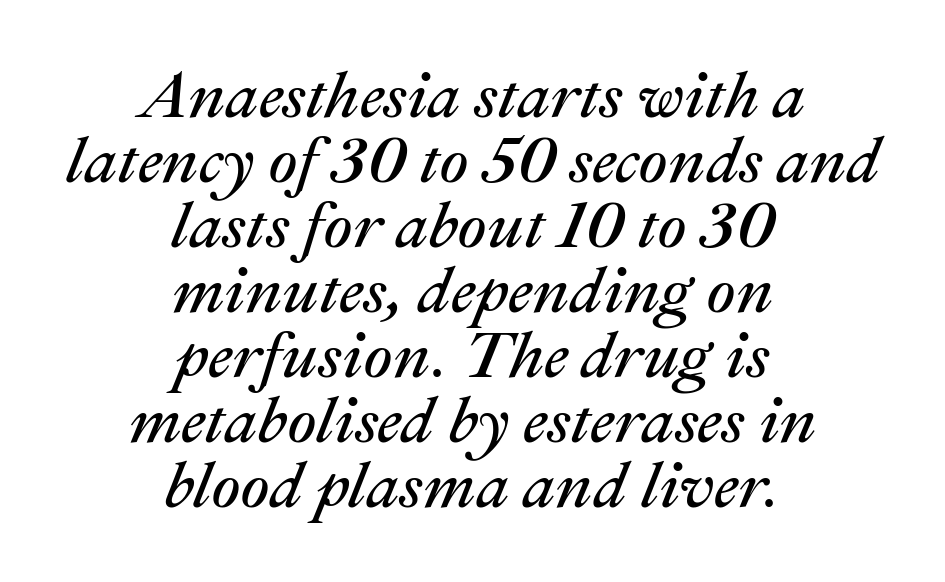
Q: Is the text bold? A: No.
Q: Is the text italic (slanted)? A: Yes, it leans right by about 22 degrees.
Q: Is the text underlined? A: No.
Q: How is the paragraph aligned? A: Centered.
Q: Is the spacing between letters normal or unusually wide? A: Normal.
Q: Is the spacing between lines tight, normal or loose? A: Tight.
Q: Width (condensed, normal, or wide)? A: Normal.
Q: Stroke contrast? A: Medium.
Q: x-height? A: Medium.
Q: Monospaced? A: No.
